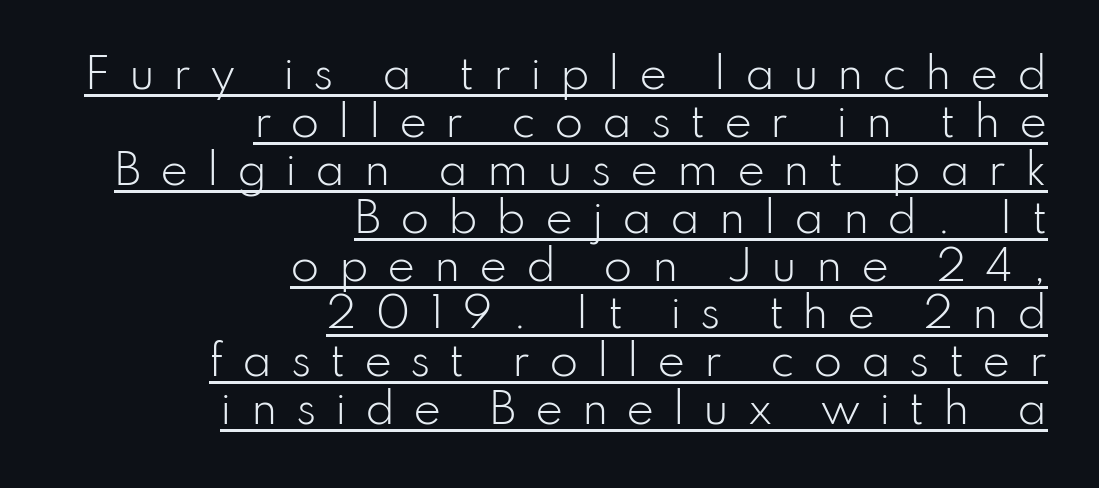
If you drew a line through each stem, it would be perfectly vertical. The glyphs in this specimen are sans serif. The rendering uses natural spacing where letterforms have individual widths. Honestly, the rows look squashed on top of each other. Unbolded letterforms with no extra heft.
